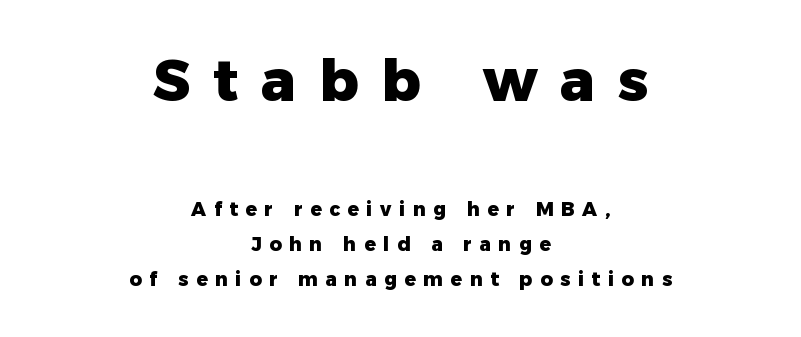
{"serif": "no", "italic": "no", "bold": "yes", "weight": "heavy", "width": "normal", "stroke_contrast": "low", "x_height": "medium", "monospaced": "no", "underline": "no", "align": "center", "line_spacing_ratio": 1.86, "letter_spacing": "wide", "letter_spacing_em": 0.4, "larger_block": "first", "size_ratio": 3.0, "glyph_px": 57}
